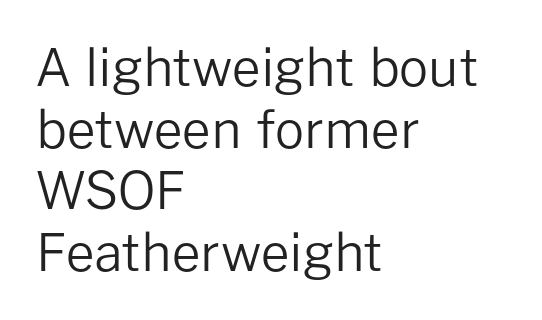
Ascenders rise straight up at ninety degrees. In terms of letterform style, serifs are entirely absent. Rule under the text: the space is simply empty. The rendering uses natural spacing where letterforms have individual widths.
